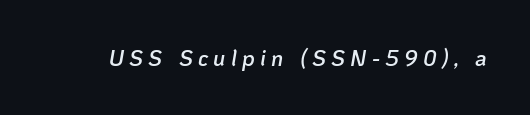
{"italic": "yes", "lean": "right", "slant_degrees": 10, "bold": "semi", "underline": "no", "letter_spacing": "wide", "letter_spacing_em": 0.24, "glyph_px": 22}
